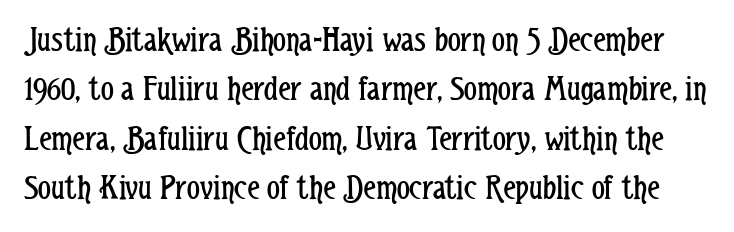
Examine the stroke ends and you'll find no serifs. How would I describe the line gaps? Plain and ordinary. The font sits on the lighter half of the weight spectrum, regular included. The rendering keeps characters at their native spacing. The typography opts for an upright posture over an oblique one. Underlining? Definitely not there.
